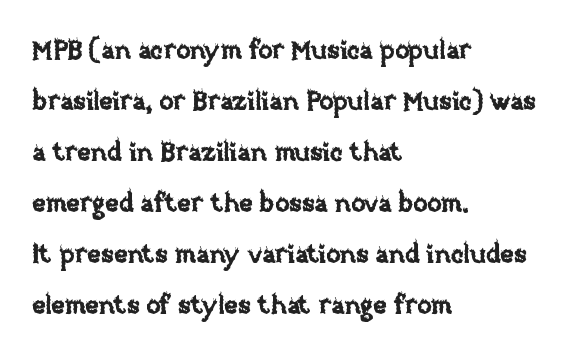
The image shows 26 px text type, upright; set left-aligned, loose line spacing (1.96x), normal letter spacing, not underlined.
